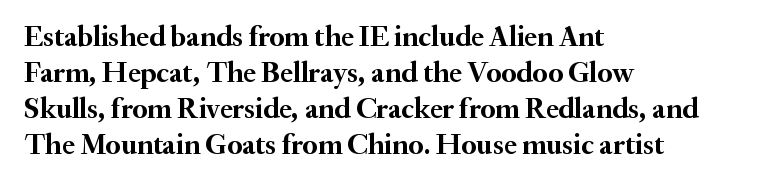
The characters look thick and weighty, a clear bold. The space directly below the letters is spotless. The type is set solid horizontally, with unmodified tracking. The typesetter chose a ragged-right arrangement here. The passage shown is typeset with a serif family. The letters stand upright; this is a roman face.
